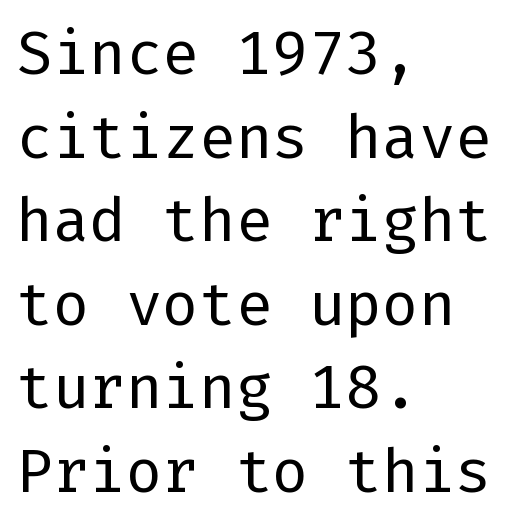
The ragged edge is on the right, which tells us the setting is flush left. The lines sit at an ordinary, default distance from one another. The foot of each line stays bare and open. The typeface has the unassuming heft of standard copy or less. Observe the absence of serifs on each vertical stroke in this sample.
